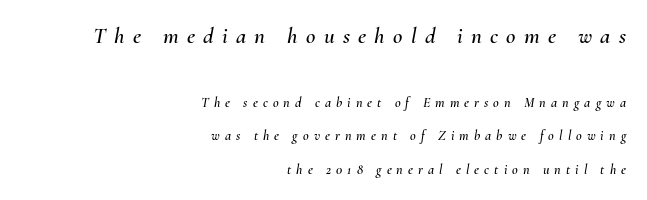
The image shows 23 px text type, italic (leaning right); set right-aligned, loose line spacing (2.38x), unusually wide letter spacing (+0.36 em), not underlined; the first (top) block is 1.64x larger.
